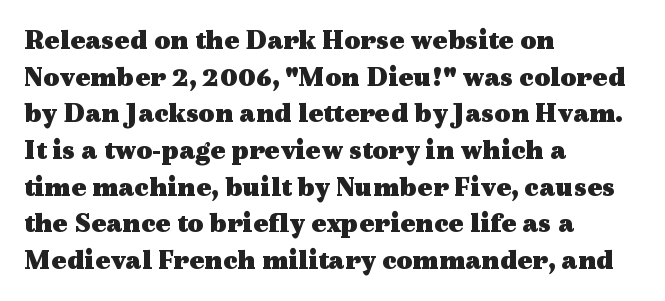
Q: Is the text bold? A: Yes.
Q: Is the text italic (slanted)? A: No, it is upright.
Q: Is the typeface a serif or a sans-serif typeface? A: Serif.
Q: Is the text underlined? A: No.
Q: How is the paragraph aligned? A: Left-aligned.
Q: Is the spacing between letters normal or unusually wide? A: Normal.
Q: Is the spacing between lines tight, normal or loose? A: Normal.
Q: Width (condensed, normal, or wide)? A: Wide.
Q: x-height? A: Medium.
Q: Monospaced? A: No.
